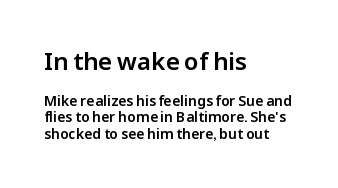
The image shows 24 px text type, upright; set left-aligned, line spacing 1.16x, normal letter spacing, not underlined; the first (top) block is 1.71x larger.
